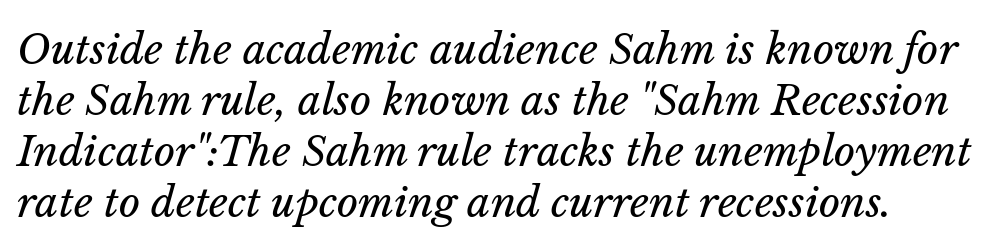
Q: Is the text bold? A: No.
Q: Is the text italic (slanted)? A: Yes, it leans right by about 14 degrees.
Q: Is the text underlined? A: No.
Q: Is the spacing between letters normal or unusually wide? A: Normal.
Q: Width (condensed, normal, or wide)? A: Normal.
Q: Stroke contrast? A: Low.
Q: x-height? A: Medium.
Q: Monospaced? A: No.
